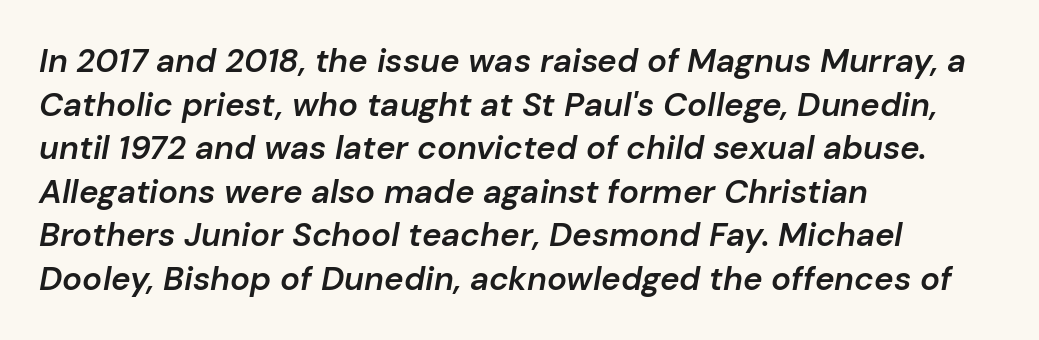
The image shows 33 px semibold type, italic (leaning right); set left-aligned, normal line spacing (1.32x), normal letter spacing, not underlined; low stroke contrast and a medium x-height.
